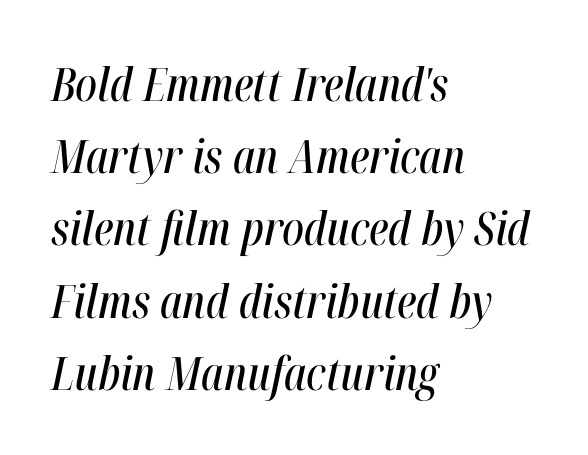
The image shows 46 px condensed type, italic (leaning right); set left-aligned, normal line spacing (1.57x), normal letter spacing, not underlined; high stroke contrast and a medium x-height.
